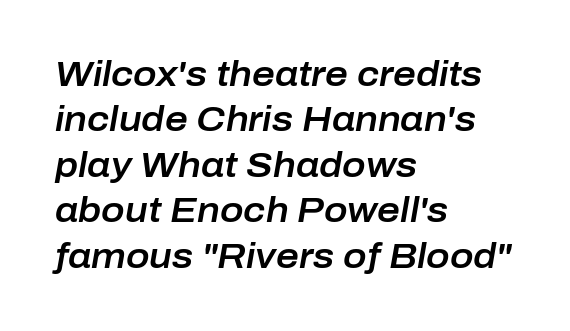
The image shows 35 px text type, italic (leaning right); set left-aligned, normal line spacing (1.3x), normal letter spacing, not underlined; low stroke contrast and a medium x-height.
